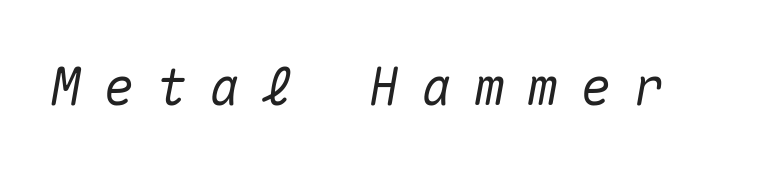
The image shows 51 px text type, italic (leaning right), monospaced; set unusually wide letter spacing (+0.44 em), not underlined; medium stroke contrast and a medium x-height.
